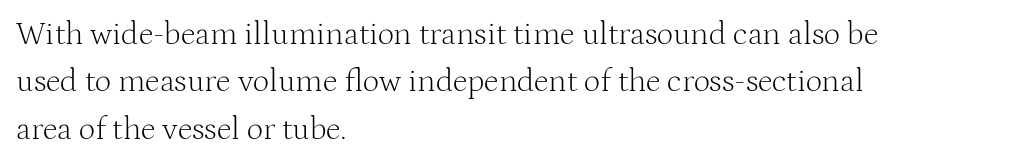
The image shows 32 px light serif type, upright; set left-aligned, normal line spacing (1.48x), normal letter spacing, not underlined; medium stroke contrast and a medium x-height.
